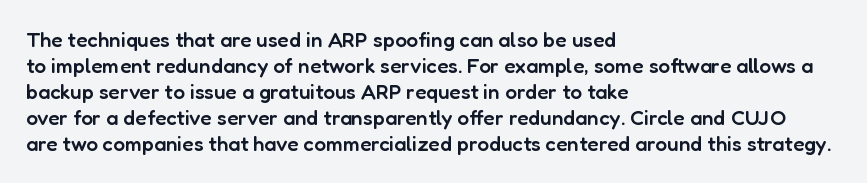
Q: Is the text bold? A: Semi-bold.
Q: Is the text italic (slanted)? A: No, it is upright.
Q: Is the text underlined? A: No.
Q: How is the paragraph aligned? A: Left-aligned.
Q: Is the spacing between letters normal or unusually wide? A: Normal.
